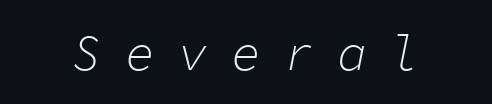
The zone under the glyphs is completely vacant. This reads as an unemphasized weight, regular at the heaviest. Spacing verdict: monospaced, one width for all characters. Slanted lettering throughout. Glyph-to-glyph distance is far greater than everyday printed text.
